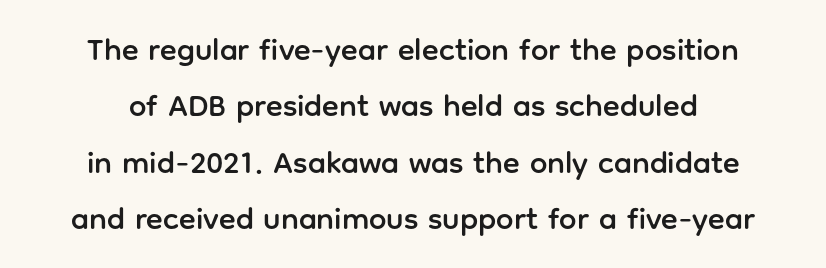
Q: Is the text italic (slanted)? A: No, it is upright.
Q: Is the typeface a serif or a sans-serif typeface? A: Sans-serif.
Q: Is the text underlined? A: No.
Q: Is the spacing between letters normal or unusually wide? A: Normal.
Q: Width (condensed, normal, or wide)? A: Normal.
Q: Stroke contrast? A: Low.
Q: x-height? A: Medium.
Q: Monospaced? A: No.
